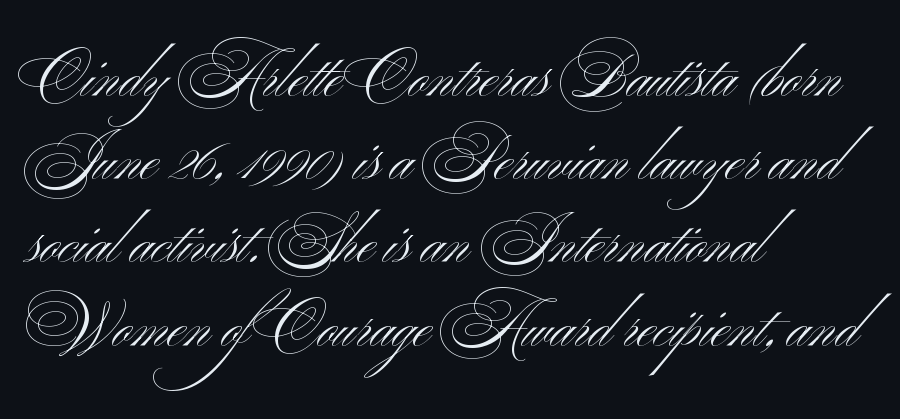
The image shows 59 px light, wide sans-serif type; set left-aligned, normal line spacing (1.41x), normal letter spacing, not underlined; medium stroke contrast and a small x-height.
